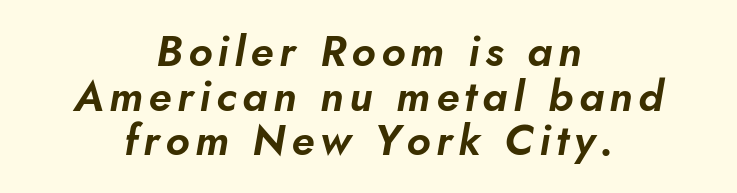
Check under the words: just untouched page. What's the leading like? Squeezed, with rows nearly overlapping. The letters advance in unequal steps, a hallmark of proportional type. Both edges are ragged and mirror each other, which tells us the setting is centered.
